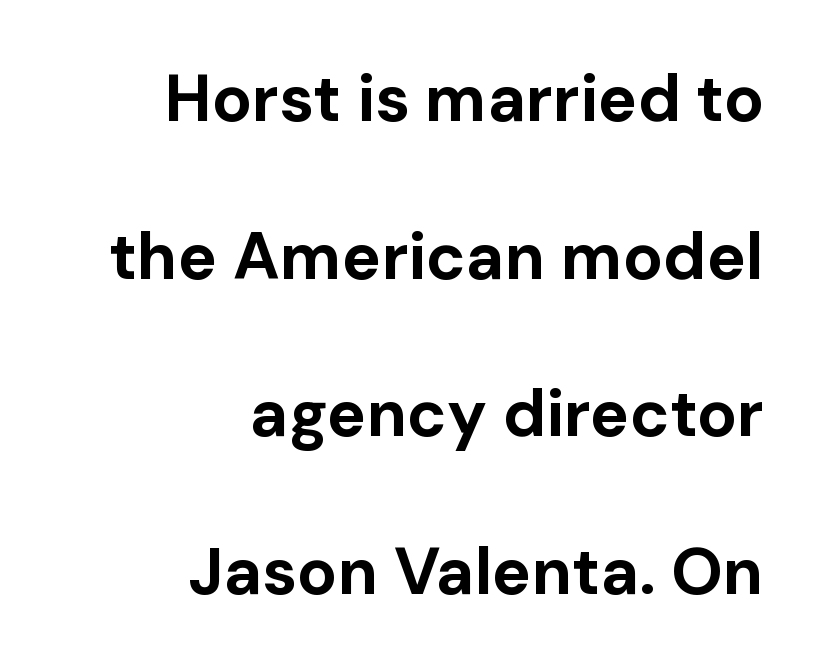
The image shows 66 px bold sans-serif type, upright; set right-aligned, loose line spacing (2.39x), normal letter spacing, not underlined; low stroke contrast and a medium x-height.
